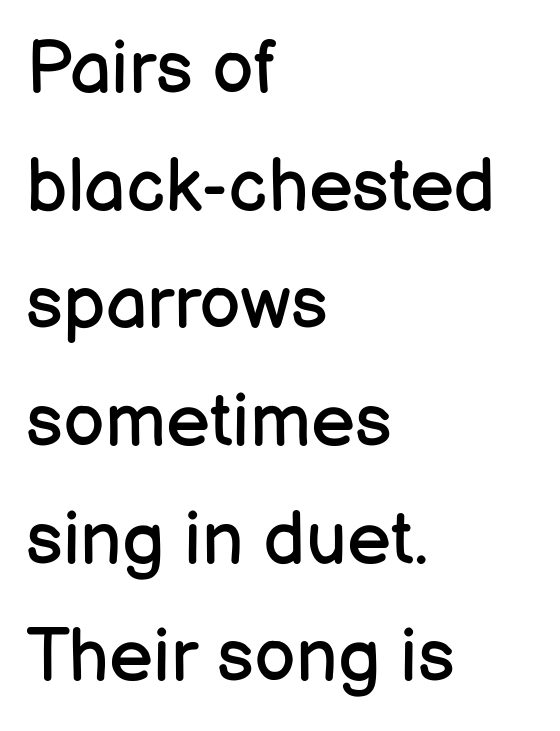
{"serif": "no", "italic": "no", "bold": "no", "weight": "regular", "width": "normal", "stroke_contrast": "low", "x_height": "medium", "monospaced": "no", "underline": "no", "align": "left", "line_spacing": "normal", "line_spacing_ratio": 1.59, "letter_spacing": "normal", "letter_spacing_em": 0.0, "glyph_px": 74}
